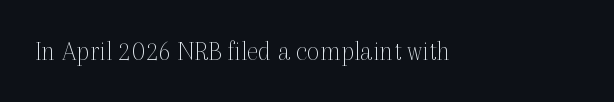
The image shows 28 px thin serif type, upright; set normal letter spacing, not underlined; a medium x-height.
